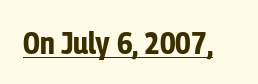
Q: Is the text bold? A: Yes.
Q: Is the text italic (slanted)? A: No, it is upright.
Q: Is the typeface a serif or a sans-serif typeface? A: Sans-serif.
Q: Is the text underlined? A: Yes.
Q: Is the spacing between letters normal or unusually wide? A: Normal.
Q: Width (condensed, normal, or wide)? A: Condensed.
Q: Stroke contrast? A: Low.
Q: x-height? A: Medium.
Q: Monospaced? A: No.
